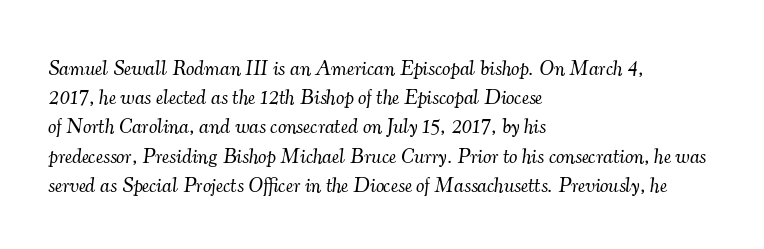
{"italic": "yes", "lean": "right", "slant_degrees": 7, "bold": "no", "underline": "no", "align": "left", "line_spacing": "normal", "line_spacing_ratio": 1.39, "letter_spacing": "normal", "letter_spacing_em": 0.0, "glyph_px": 21}
